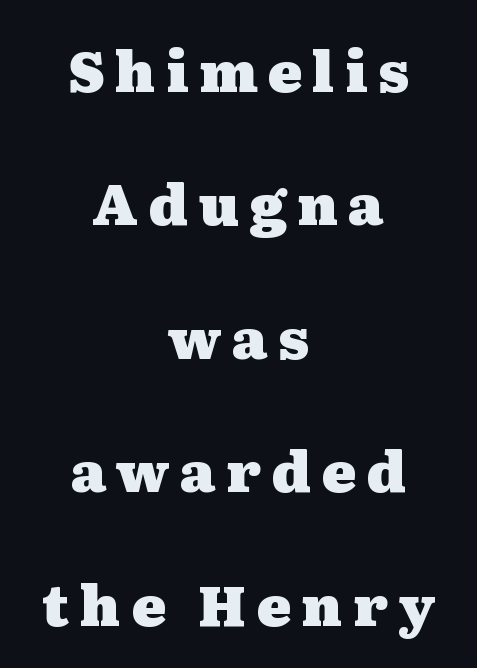
Q: Is the text bold? A: Yes.
Q: Is the text italic (slanted)? A: No, it is upright.
Q: Is the typeface a serif or a sans-serif typeface? A: Serif.
Q: Is the text underlined? A: No.
Q: How is the paragraph aligned? A: Centered.
Q: Is the spacing between lines tight, normal or loose? A: Loose.
Q: Width (condensed, normal, or wide)? A: Wide.
Q: Stroke contrast? A: Medium.
Q: x-height? A: Medium.
Q: Monospaced? A: No.
